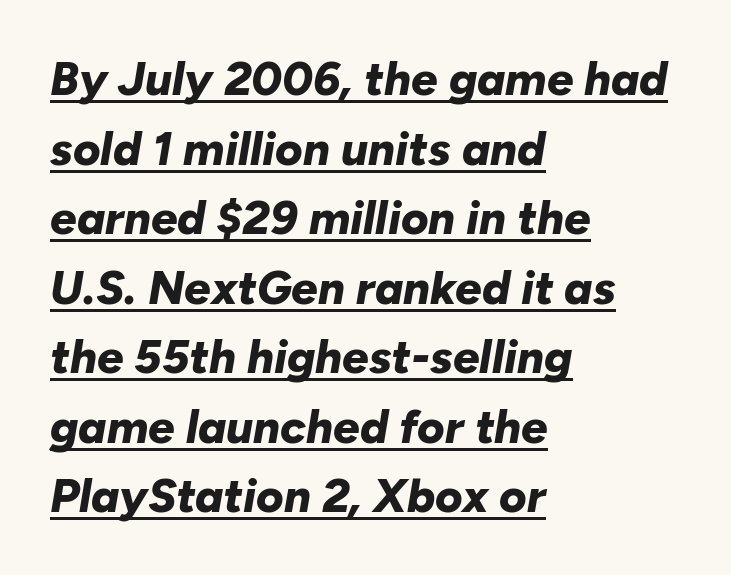
Q: Is the text bold? A: Yes.
Q: Is the text italic (slanted)? A: Yes, it leans right by about 10 degrees.
Q: Is the text underlined? A: Yes.
Q: How is the paragraph aligned? A: Left-aligned.
Q: Is the spacing between letters normal or unusually wide? A: Normal.
Q: Is the spacing between lines tight, normal or loose? A: Normal.
Q: Width (condensed, normal, or wide)? A: Normal.
Q: Stroke contrast? A: Low.
Q: x-height? A: Medium.
Q: Monospaced? A: No.
